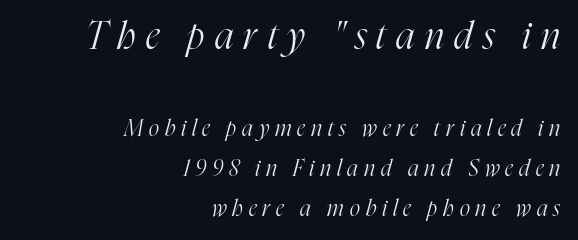
The image shows 38 px light, condensed serif type, italic (leaning right); set right-aligned, line spacing 1.83x, unusually wide letter spacing (+0.27 em), not underlined; the first (top) block is 1.73x larger; high stroke contrast and a medium x-height.
